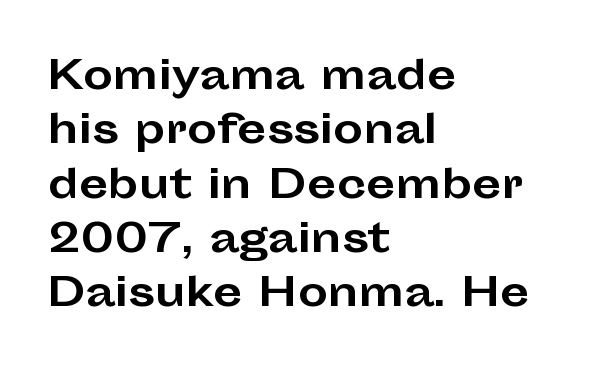
Q: Is the text bold? A: Yes.
Q: Is the text italic (slanted)? A: No, it is upright.
Q: Is the typeface a serif or a sans-serif typeface? A: Sans-serif.
Q: Is the text underlined? A: No.
Q: How is the paragraph aligned? A: Left-aligned.
Q: Is the spacing between letters normal or unusually wide? A: Normal.
Q: Is the spacing between lines tight, normal or loose? A: Normal.
Q: Width (condensed, normal, or wide)? A: Wide.
Q: Stroke contrast? A: Low.
Q: x-height? A: Medium.
Q: Monospaced? A: No.
